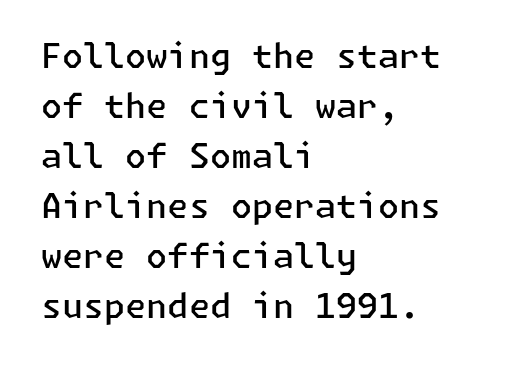
{"serif": "no", "italic": "no", "bold": "semi", "weight": "semibold", "width": "normal", "stroke_contrast": "low", "x_height": "medium", "underline": "no", "align": "left", "line_spacing": "normal", "line_spacing_ratio": 1.47, "letter_spacing": "normal", "letter_spacing_em": 0.0, "glyph_px": 34}
